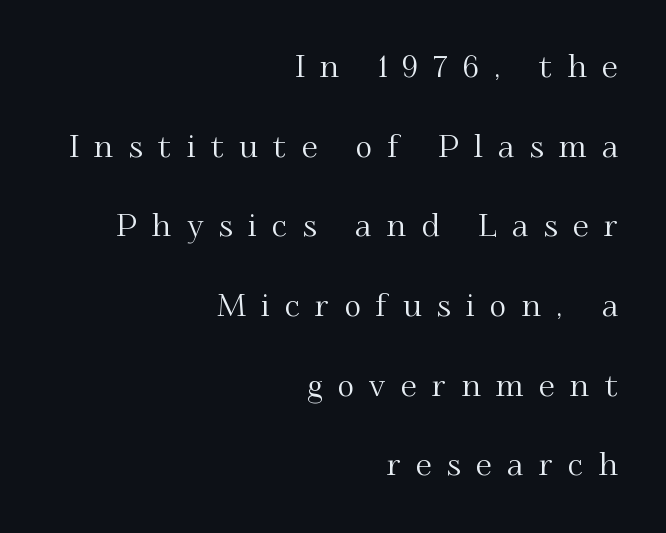
{"serif": "yes", "italic": "no", "width": "normal", "stroke_contrast": "medium", "x_height": "small", "monospaced": "no", "underline": "no", "align": "right", "line_spacing": "loose", "line_spacing_ratio": 2.49, "letter_spacing": "wide", "letter_spacing_em": 0.48, "glyph_px": 32}
